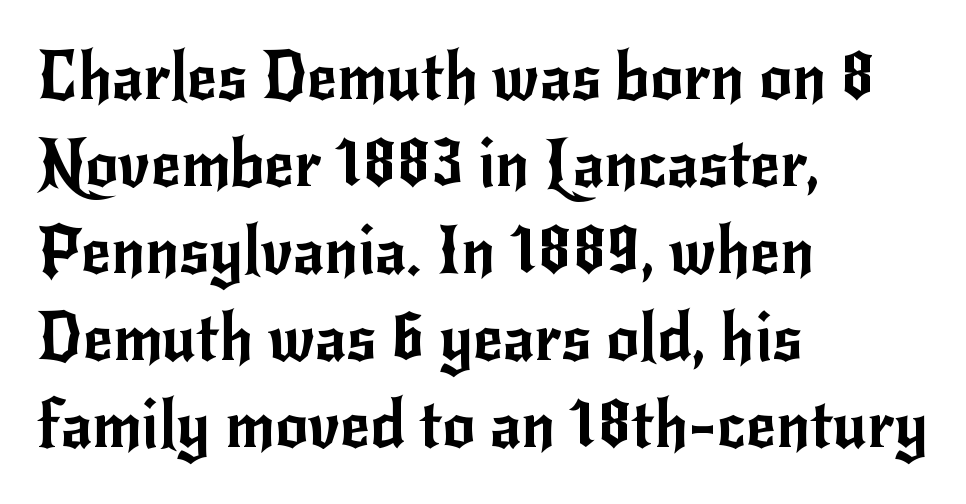
Letters rest on an invisible, unmarked baseline. Think of a printed novel: that variable character pitch is what you see here. Baseline-to-baseline distance is the conventional proportion of letter height. The axis of the letterforms is exactly vertical. The rendering shows plain stroke endings on the letterforms — a sans-serif design. Line beginnings align vertically; line endings do not.
